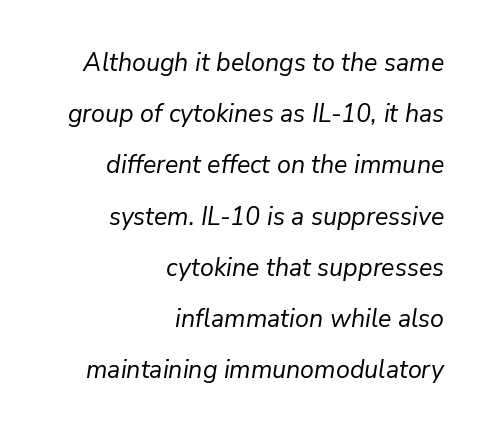
The lettering tilts uniformly, giving the passage an italic look. The typeface has the unassuming heft of standard copy or less. These lines stand farther apart than default settings would place them. Standard letterfit; no display-style spreading of the glyphs. Is the block centered? No — it sits flush against the right margin.
